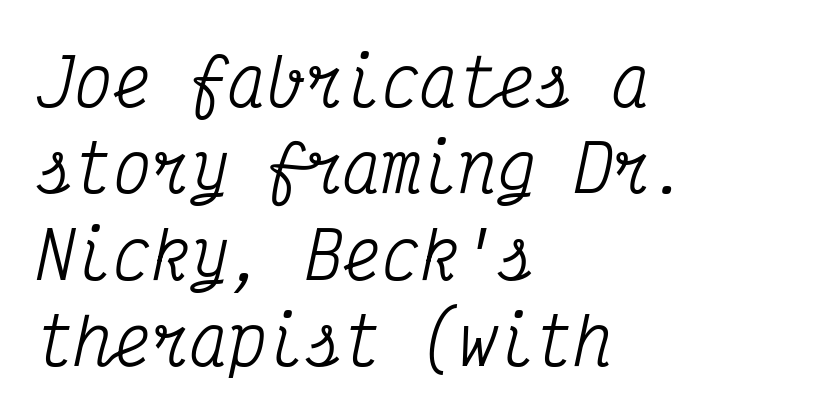
{"serif": "yes", "italic": "yes", "lean": "right", "slant_degrees": 12, "width": "condensed", "stroke_contrast": "medium", "x_height": "medium", "monospaced": "yes", "underline": "no", "align": "left", "line_spacing": "normal", "line_spacing_ratio": 1.35, "letter_spacing": "normal", "letter_spacing_em": 0.0, "glyph_px": 64}
